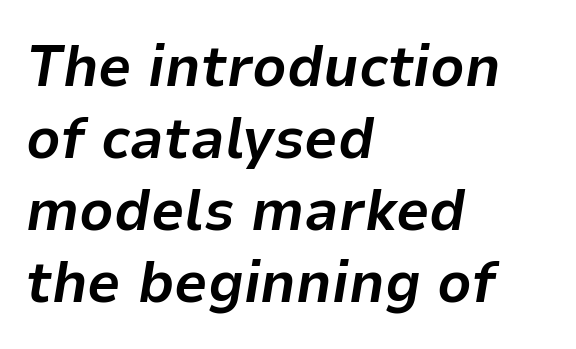
This is heavy type, rendered in bold. A classic flush-left, rag-right setting is used for this passage. The face used here is proportionally spaced, like ordinary book or web type. Default kerning and tracking; the words read as compact shapes. There's an unmistakable incline to the writing here.
